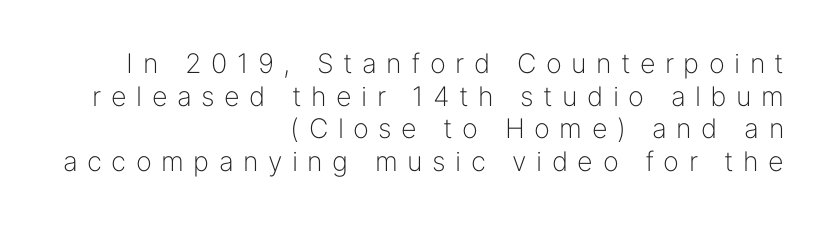
The image shows 27 px text type, upright; set right-aligned, line spacing 1.21x, unusually wide letter spacing (+0.35 em), not underlined.
